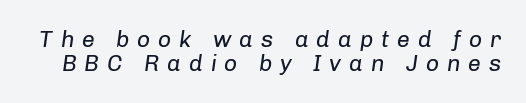
{"italic": "yes", "lean": "right", "slant_degrees": 8, "bold": "no", "underline": "no", "line_spacing": "tight", "line_spacing_ratio": 1.05, "letter_spacing": "wide", "letter_spacing_em": 0.34, "glyph_px": 23}
